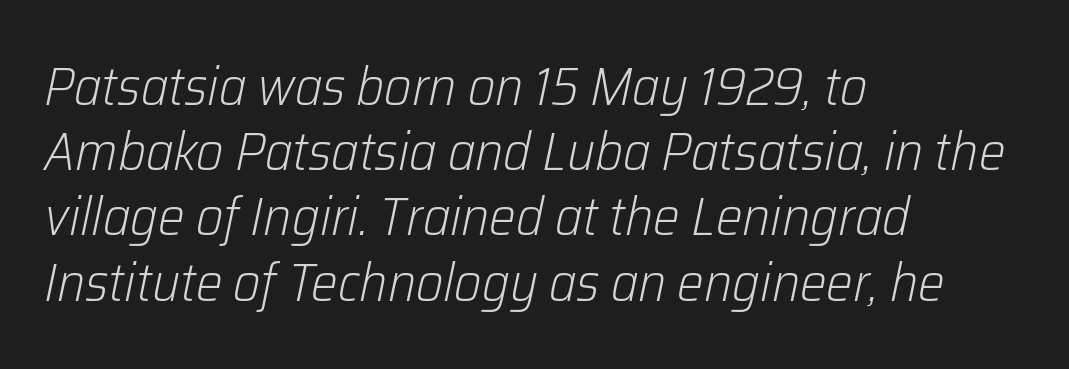
Does the lettering tilt? It does — this is italic. A student would call this left alignment; a typographer would say flush left, rag right. Weight: regular or lighter. Underline: absent. Spacing verdict: proportional, widths tailored to each character. Is the letter spacing exaggerated? No — it looks like the ordinary default.
